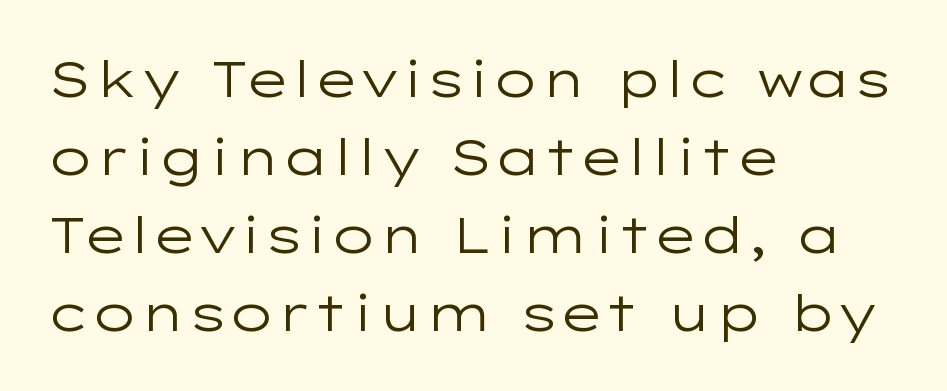
Q: Is the text bold? A: No.
Q: Is the text italic (slanted)? A: No, it is upright.
Q: Is the typeface a serif or a sans-serif typeface? A: Sans-serif.
Q: Is the text underlined? A: No.
Q: How is the paragraph aligned? A: Left-aligned.
Q: Is the spacing between letters normal or unusually wide? A: Normal.
Q: Is the spacing between lines tight, normal or loose? A: Normal.
Q: Width (condensed, normal, or wide)? A: Wide.
Q: Stroke contrast? A: Low.
Q: x-height? A: Medium.
Q: Monospaced? A: No.
